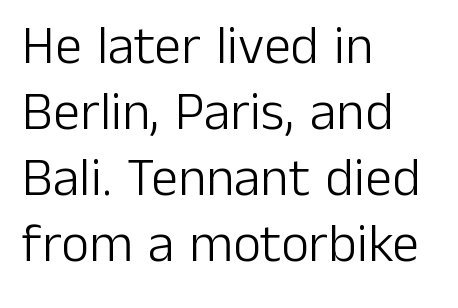
The zone under the glyphs is completely vacant. Posture: straight, roman, zero tilt. Nothing unusual about the tracking: characters are spaced as the font intends. A typesetter would call this proportional, since set widths differ per character. Check where the strokes stop: nothing finishes them off — pure sans. Nothing heavy about these letters — not bold at all.
